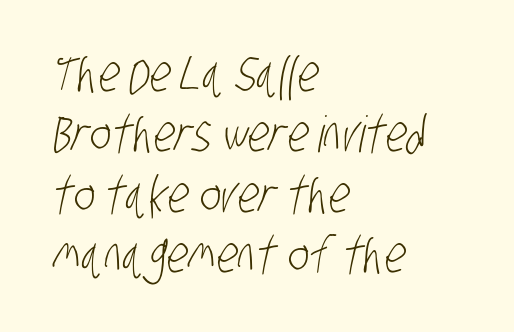
Looks like regular typesetting: each glyph gets only the width it needs. No extra ink here — the face is not bold. This sample is left-justified, so line endings fall wherever the words run out. This sample uses a sans-serif face. Inter-character spacing is left at the font's built-in metrics. Check under the words: just untouched page.
